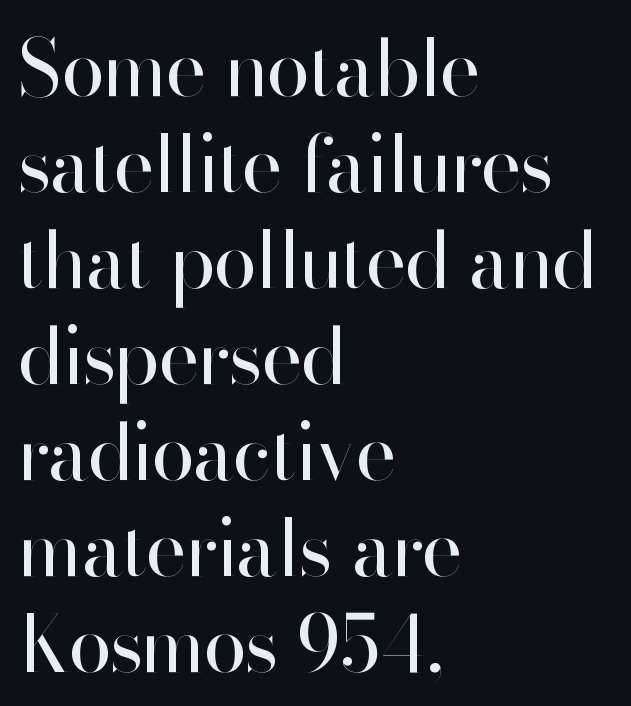
These lines were composed using upright roman letters. Is the type heavy? It reads as light-to-regular instead. Anything drawn beneath the words? Only blank space. Are there feet on the stems? There aren't — it's a sans. Spacing between characters is what you'd get straight out of the box.
